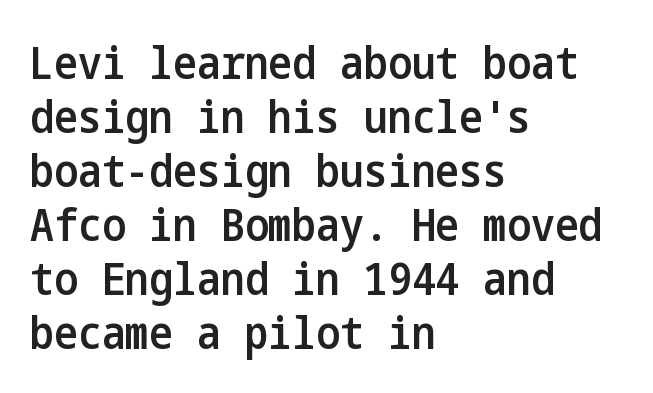
These lines carry some extra weight — a demibold, not a full bold. Compared with typical body copy, the letter spacing here is the same. Plain, unruled lines of type. I'd call this a sans setting — the letters go barefoot.
